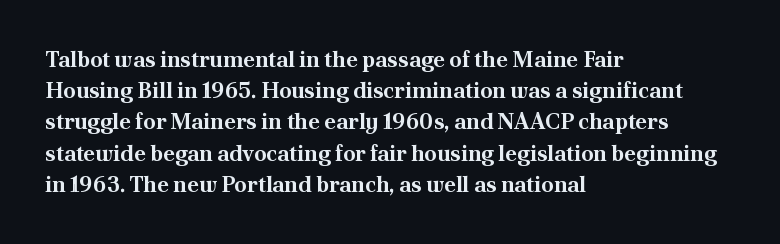
Q: Is the text bold? A: Yes.
Q: Is the text italic (slanted)? A: No, it is upright.
Q: Is the text underlined? A: No.
Q: How is the paragraph aligned? A: Left-aligned.
Q: Is the spacing between letters normal or unusually wide? A: Normal.
Q: Is the spacing between lines tight, normal or loose? A: Normal.
